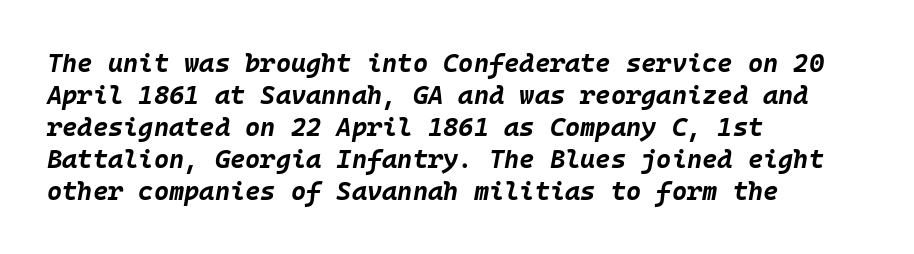
{"italic": "yes", "lean": "right", "slant_degrees": 10, "bold": "yes", "underline": "no", "align": "left", "line_spacing_ratio": 1.23, "letter_spacing": "normal", "letter_spacing_em": 0.0, "glyph_px": 26}
